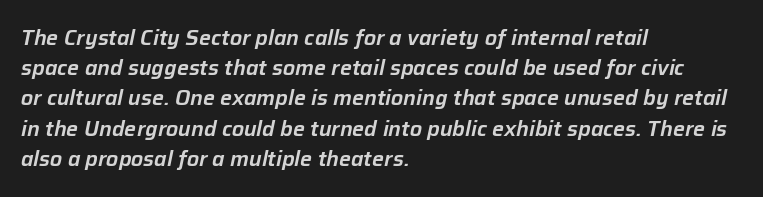
The image shows 21 px text type, italic (leaning right); set left-aligned, normal line spacing (1.44x), normal letter spacing, not underlined.
